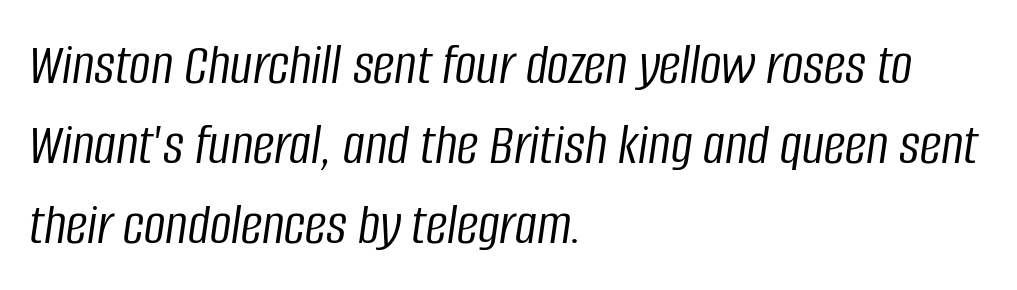
The image shows 60 px light, condensed type, italic (leaning right); set left-aligned, normal line spacing (1.33x), normal letter spacing, not underlined; low stroke contrast and a large x-height.
